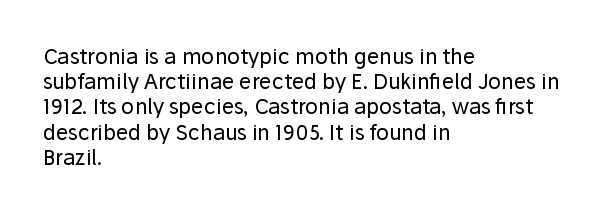
{"italic": "no", "bold": "no", "underline": "no", "align": "left", "line_spacing_ratio": 1.2, "letter_spacing": "normal", "letter_spacing_em": 0.0, "glyph_px": 21}
